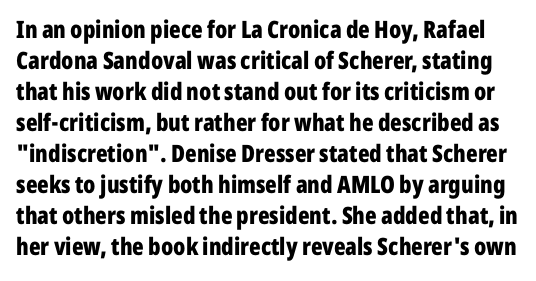
The image shows 24 px bold type, upright; set normal line spacing (1.29x), normal letter spacing, not underlined.
